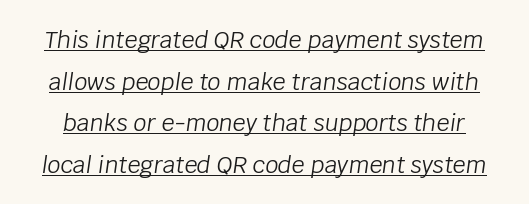
The image shows 23 px text type, italic (leaning right); set line spacing 1.81x, normal letter spacing, underlined.
